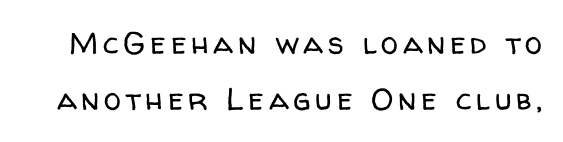
Q: Is the text bold? A: No.
Q: Is the text italic (slanted)? A: No, it is upright.
Q: Is the typeface a serif or a sans-serif typeface? A: Sans-serif.
Q: Is the text underlined? A: No.
Q: Width (condensed, normal, or wide)? A: Normal.
Q: Stroke contrast? A: Low.
Q: x-height? A: Medium.
Q: Monospaced? A: No.
